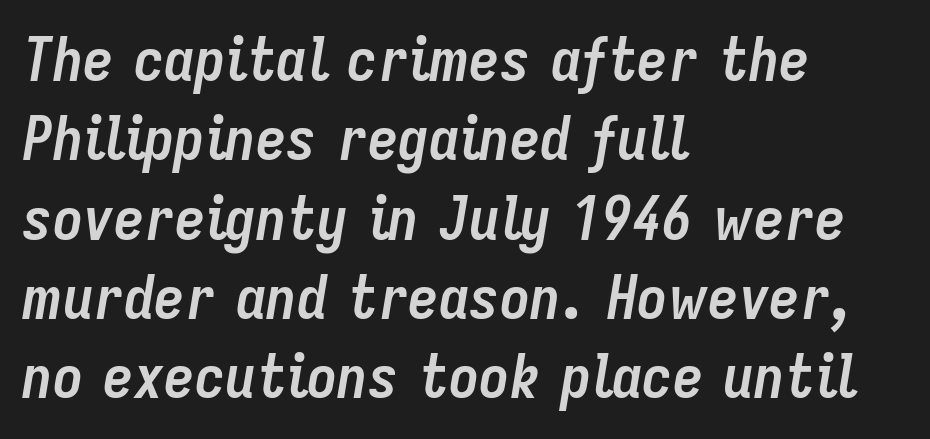
Is this a fixed-width face? No — the glyphs have proportional, varying widths. An italicized treatment has been applied to the whole sample. Characters follow at the spacing the type designer built in. Each row of text sits above clean, open space. The glyphs have the mass of a bold cut. Leading: standard.
